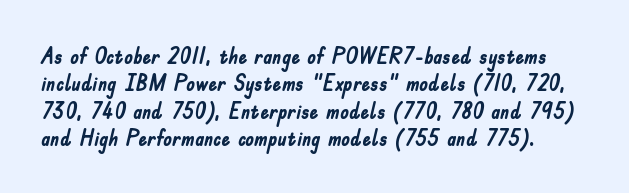
The image shows 22 px bold type; set line spacing 1.24x, normal letter spacing, not underlined.
